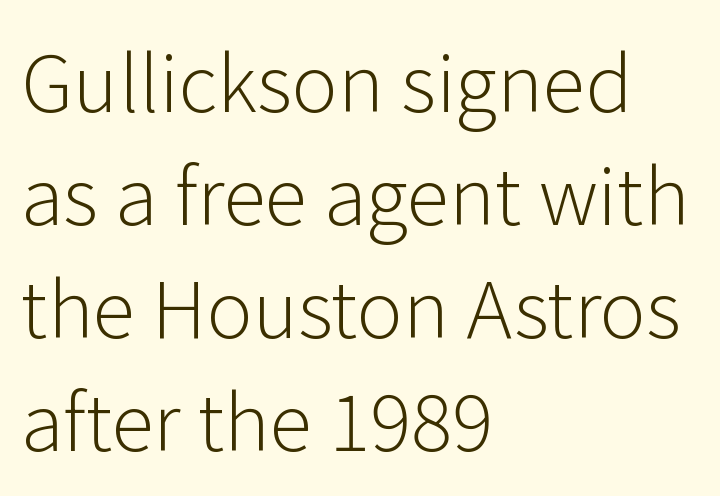
{"serif": "no", "italic": "no", "bold": "no", "weight": "light", "width": "normal", "stroke_contrast": "low", "x_height": "medium", "monospaced": "no", "underline": "no", "align": "left", "line_spacing": "normal", "line_spacing_ratio": 1.45, "letter_spacing": "normal", "letter_spacing_em": 0.0, "glyph_px": 78}
